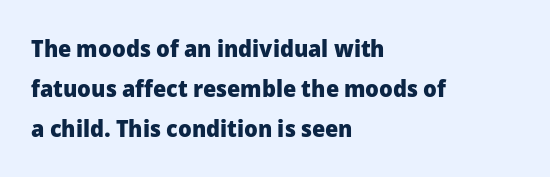
Q: Is the text bold? A: Yes.
Q: Is the text italic (slanted)? A: No, it is upright.
Q: Is the text underlined? A: No.
Q: How is the paragraph aligned? A: Left-aligned.
Q: Is the spacing between letters normal or unusually wide? A: Normal.
Q: Is the spacing between lines tight, normal or loose? A: Normal.
